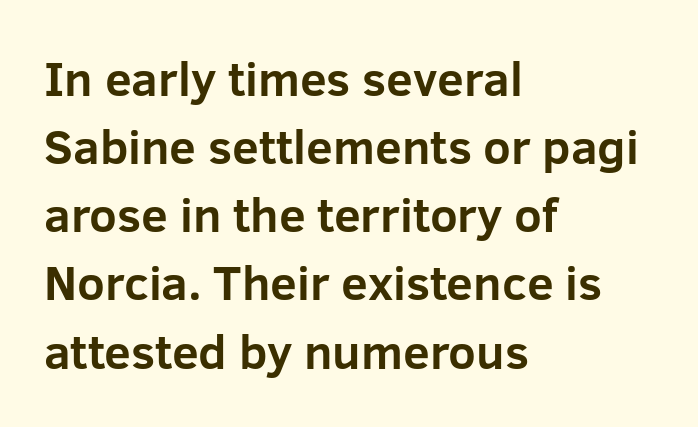
Q: Is the text bold? A: Yes.
Q: Is the text italic (slanted)? A: No, it is upright.
Q: Is the typeface a serif or a sans-serif typeface? A: Sans-serif.
Q: Is the text underlined? A: No.
Q: How is the paragraph aligned? A: Left-aligned.
Q: Is the spacing between letters normal or unusually wide? A: Normal.
Q: Is the spacing between lines tight, normal or loose? A: Normal.
Q: Width (condensed, normal, or wide)? A: Normal.
Q: Stroke contrast? A: Low.
Q: x-height? A: Medium.
Q: Monospaced? A: No.
